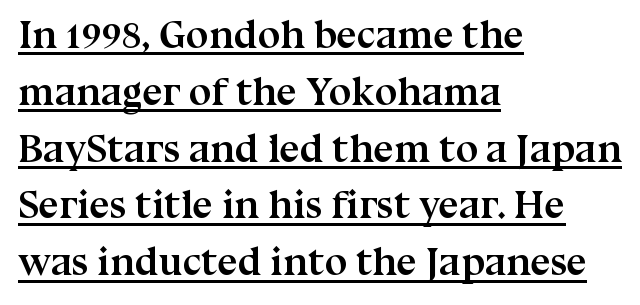
The image shows 40 px semibold serif type, upright; set left-aligned, normal line spacing (1.42x), normal letter spacing, underlined; medium stroke contrast and a medium x-height.
